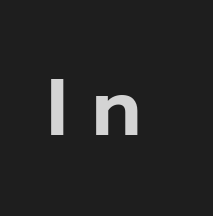
No feet cap the strokes, marking this as sans-serif type. There is plenty of visible air inserted between adjacent glyphs. A typesetter would call this proportional, since set widths differ per character. A typesetter would mark this as roman, not italic. A bare baseline throughout the passage.
